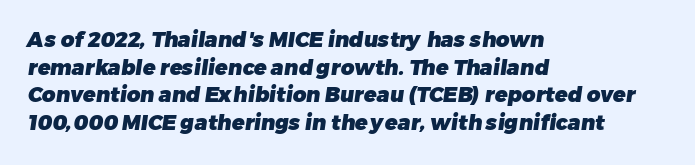
Summary of vertical rhythm: regular, with standard interline spacing. The tracking reads as untouched default to a designer's eye. The baseline area is clear. I'd describe the lettering as bold — thick and assertive. Short and long lines alike share a common starting point at left.
